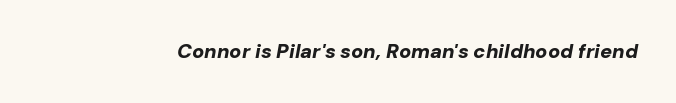
Q: Is the text bold? A: Yes.
Q: Is the text italic (slanted)? A: Yes, it leans right by about 10 degrees.
Q: Is the text underlined? A: No.
Q: Is the spacing between letters normal or unusually wide? A: Normal.
